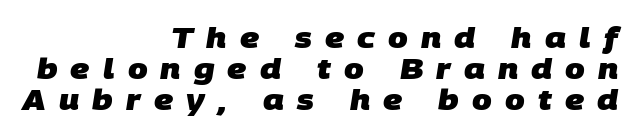
The image shows 28 px heavy sans-serif type; set right-aligned, tight line spacing (1.11x), unusually wide letter spacing (+0.47 em), not underlined; low stroke contrast and a large x-height.
